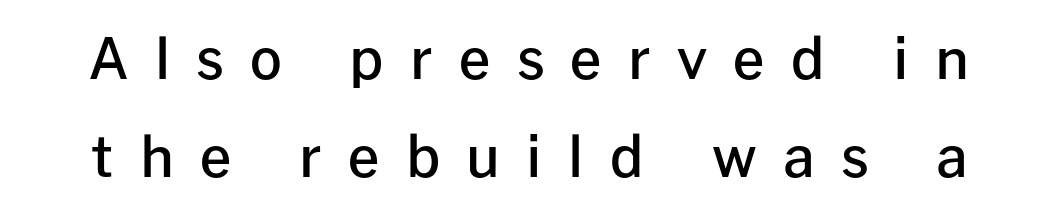
Q: Is the text bold? A: Semi-bold.
Q: Is the text italic (slanted)? A: No, it is upright.
Q: Is the typeface a serif or a sans-serif typeface? A: Sans-serif.
Q: Is the text underlined? A: No.
Q: Is the spacing between letters normal or unusually wide? A: Unusually wide.
Q: Width (condensed, normal, or wide)? A: Normal.
Q: Stroke contrast? A: Low.
Q: x-height? A: Medium.
Q: Monospaced? A: No.
